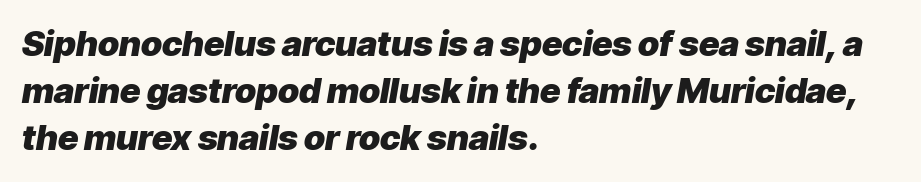
The image shows 35 px heavy type, italic (leaning right); set left-aligned, normal line spacing (1.35x), normal letter spacing, not underlined; low stroke contrast and a medium x-height.
